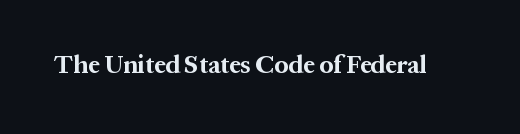
{"italic": "no", "bold": "yes", "underline": "no", "letter_spacing": "normal", "letter_spacing_em": 0.0, "glyph_px": 25}
